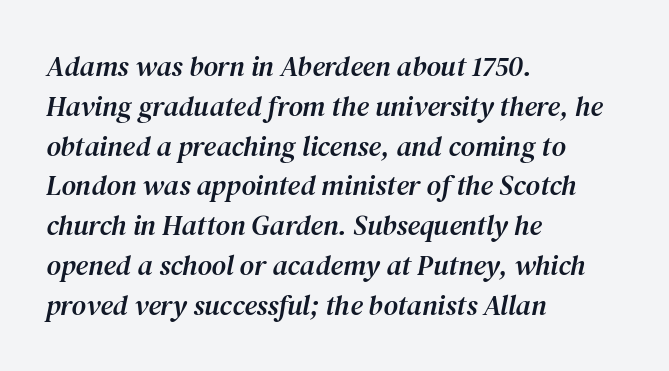
Q: Is the text italic (slanted)? A: Yes, it leans right by about 12 degrees.
Q: Is the typeface a serif or a sans-serif typeface? A: Serif.
Q: Is the text underlined? A: No.
Q: How is the paragraph aligned? A: Left-aligned.
Q: Is the spacing between letters normal or unusually wide? A: Normal.
Q: Is the spacing between lines tight, normal or loose? A: Normal.
Q: Width (condensed, normal, or wide)? A: Normal.
Q: Stroke contrast? A: Medium.
Q: x-height? A: Medium.
Q: Monospaced? A: No.
